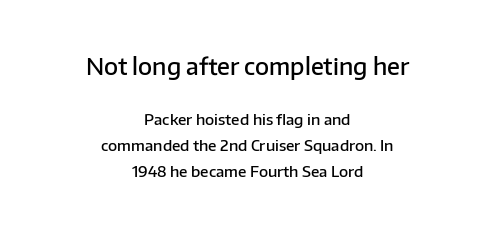
The image shows 23 px text type, upright; set centered, line spacing 1.72x, normal letter spacing, not underlined; the first (top) block is 1.53x larger.
